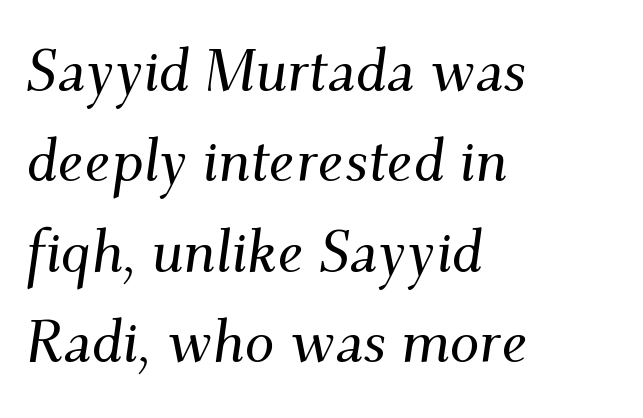
In terms of leading, this rendering sits right in the middle. The typography opts for an oblique posture over an upright one. The letterforms sit shoulder to shoulder at normal distance. The letters carry serifs — small finishing strokes at the ends of their stems. Casual observation: everything's shoved over to the left.
